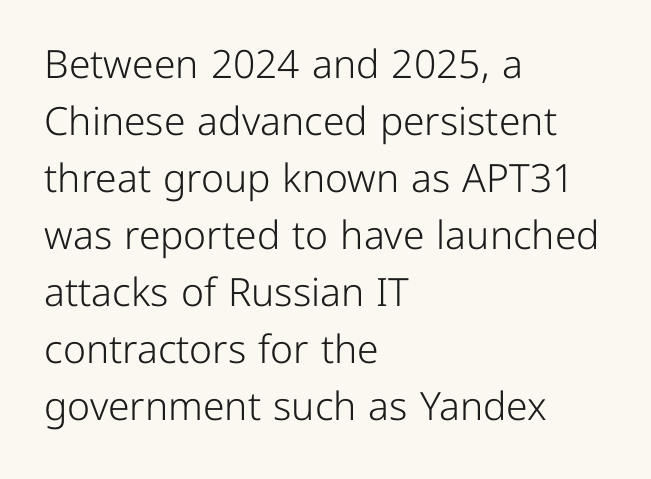
{"serif": "no", "italic": "no", "bold": "no", "weight": "light", "width": "normal", "stroke_contrast": "low", "x_height": "medium", "monospaced": "no", "underline": "no", "align": "left", "line_spacing": "normal", "line_spacing_ratio": 1.46, "letter_spacing": "normal", "letter_spacing_em": 0.0, "glyph_px": 39}
